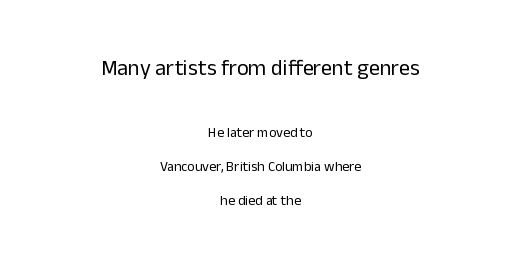
The image shows 22 px text type, upright; set centered, loose line spacing (2.4x), normal letter spacing, not underlined; the first (top) block is 1.57x larger.
